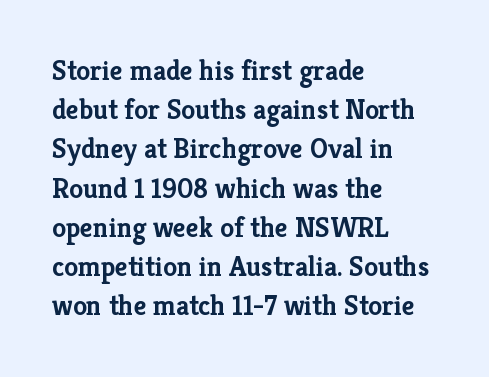
Q: Is the text bold? A: Yes.
Q: Is the text italic (slanted)? A: No, it is upright.
Q: Is the typeface a serif or a sans-serif typeface? A: Serif.
Q: Is the text underlined? A: No.
Q: How is the paragraph aligned? A: Left-aligned.
Q: Is the spacing between letters normal or unusually wide? A: Normal.
Q: Is the spacing between lines tight, normal or loose? A: Normal.
Q: Width (condensed, normal, or wide)? A: Normal.
Q: Stroke contrast? A: Low.
Q: x-height? A: Medium.
Q: Monospaced? A: No.
